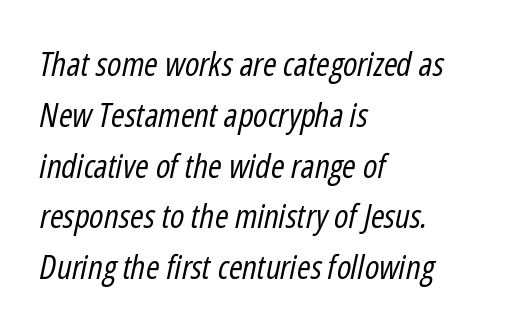
Between one letter and the next there's only the usual sliver of space. Would a proofreader flag this as italicized? Yes. Unmarked baselines from the first word to the last. Alignment: flush left.
